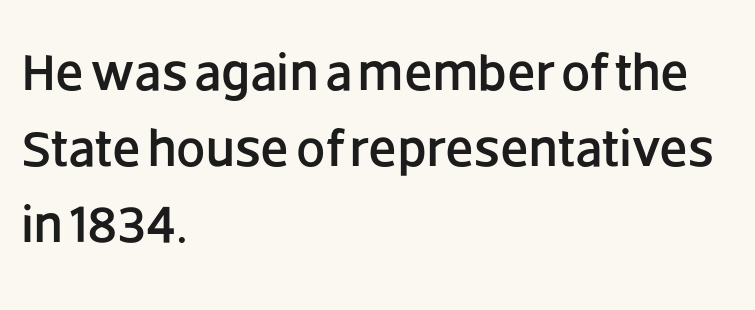
The image shows 52 px sans-serif type, upright; set left-aligned, normal line spacing (1.46x), normal letter spacing, not underlined; low stroke contrast and a large x-height.
